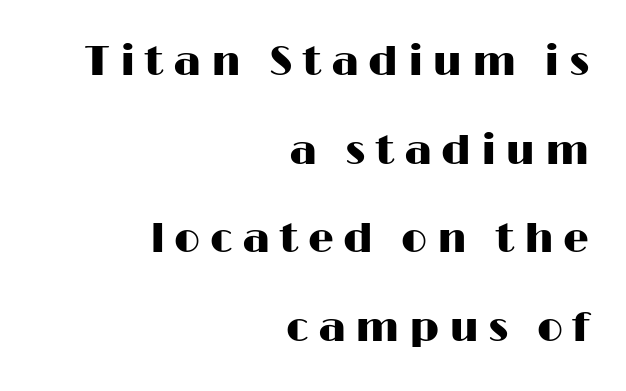
{"serif": "no", "italic": "no", "width": "wide", "stroke_contrast": "high", "x_height": "medium", "monospaced": "no", "underline": "no", "align": "right", "line_spacing": "loose", "line_spacing_ratio": 2.16, "letter_spacing": "wide", "letter_spacing_em": 0.23, "glyph_px": 41}
